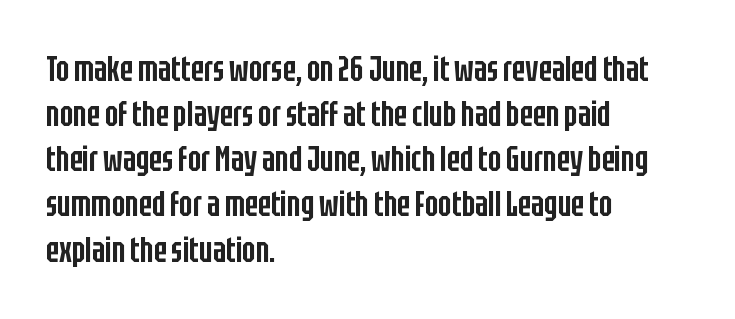
Q: Is the text bold? A: Semi-bold.
Q: Is the text italic (slanted)? A: No, it is upright.
Q: Is the typeface a serif or a sans-serif typeface? A: Sans-serif.
Q: Is the text underlined? A: No.
Q: How is the paragraph aligned? A: Left-aligned.
Q: Is the spacing between letters normal or unusually wide? A: Normal.
Q: Is the spacing between lines tight, normal or loose? A: Normal.
Q: Width (condensed, normal, or wide)? A: Condensed.
Q: Stroke contrast? A: Low.
Q: x-height? A: Large.
Q: Monospaced? A: No.
